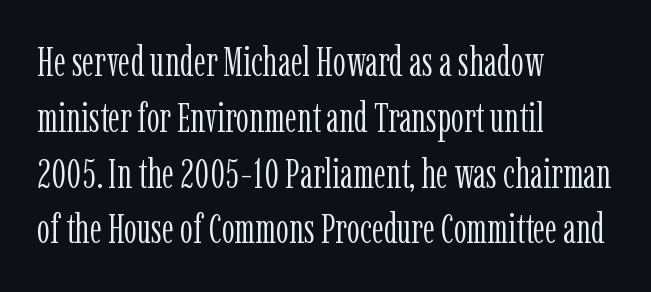
The image shows 41 px light, condensed serif type, upright; set left-aligned, normal line spacing (1.36x), normal letter spacing, not underlined; low stroke contrast and a medium x-height.
